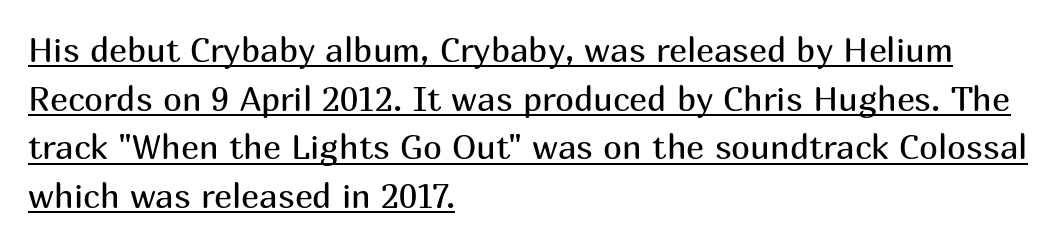
The image shows 34 px regular-weight sans-serif type, upright; set left-aligned, normal line spacing (1.43x), normal letter spacing, underlined; medium stroke contrast and a medium x-height.
